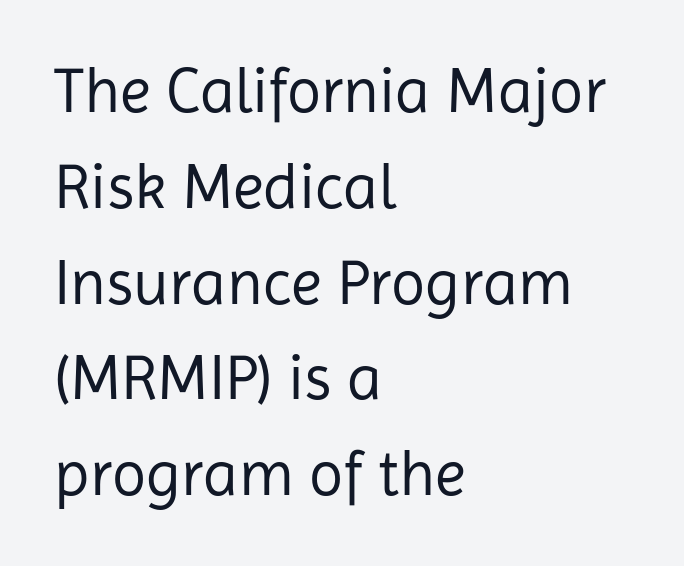
The words here are not underlined. The characters display no serif detailing; their extremities are plain. The letterforms sit shoulder to shoulder at normal distance. This sample has the flowing, uneven cadence of proportional lettering. The lettering holds an erect, upright posture throughout. The characters are drawn with everyday or finer stroke widths.
